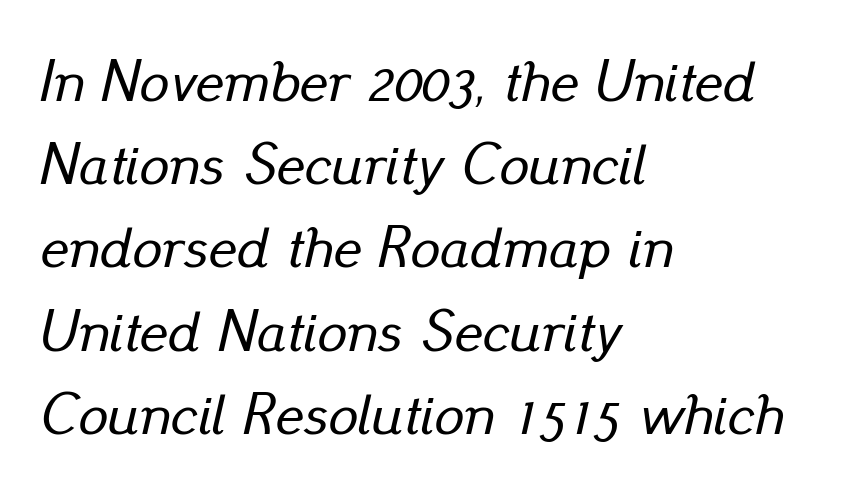
{"italic": "yes", "lean": "right", "slant_degrees": 13, "width": "normal", "stroke_contrast": "low", "x_height": "small", "monospaced": "no", "underline": "no", "align": "left", "line_spacing": "normal", "line_spacing_ratio": 1.41, "letter_spacing": "normal", "letter_spacing_em": 0.0, "glyph_px": 59}
